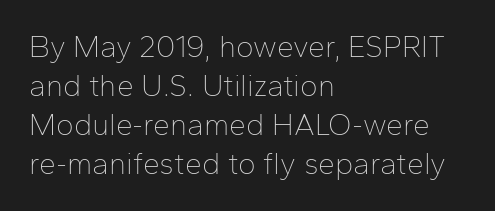
Q: Is the text bold? A: No.
Q: Is the text italic (slanted)? A: No, it is upright.
Q: Is the typeface a serif or a sans-serif typeface? A: Sans-serif.
Q: Is the text underlined? A: No.
Q: How is the paragraph aligned? A: Left-aligned.
Q: Is the spacing between letters normal or unusually wide? A: Normal.
Q: Is the spacing between lines tight, normal or loose? A: Normal.
Q: Width (condensed, normal, or wide)? A: Normal.
Q: Stroke contrast? A: Low.
Q: x-height? A: Medium.
Q: Monospaced? A: No.
